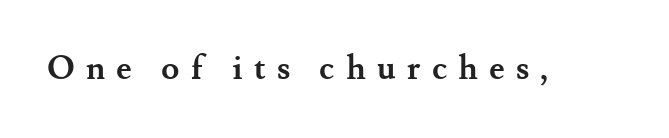
Compared with an ordinary text face, these strokes are far heavier — a full bold. Students, note that the glyphs here are deliberately spaced far apart. The face used here is proportionally spaced, like ordinary book or web type. This rendering employs a face with finishing strokes, i.e., a serif.
